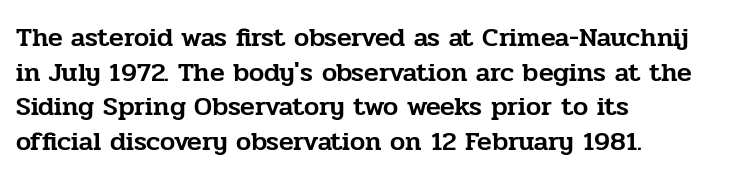
The image shows 27 px text type, upright; set left-aligned, normal line spacing (1.28x), normal letter spacing, not underlined.
